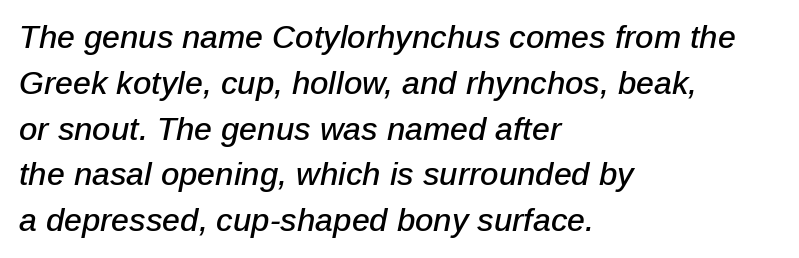
The image shows 32 px text type, italic (leaning right); set left-aligned, normal line spacing (1.43x), normal letter spacing, not underlined; low stroke contrast and a medium x-height.
